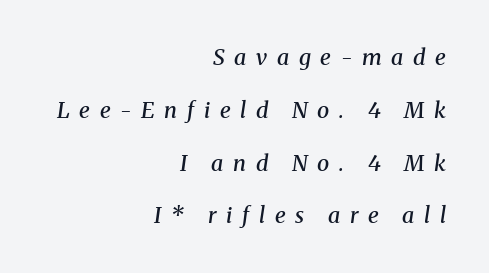
Alignment: flush right. The specimen reads as italic at a glance. Check the space under the baseline: it is left empty. A bit beefed up — I'd call it semibold rather than bold. How are the letters spaced? Widely, with obvious added tracking.
